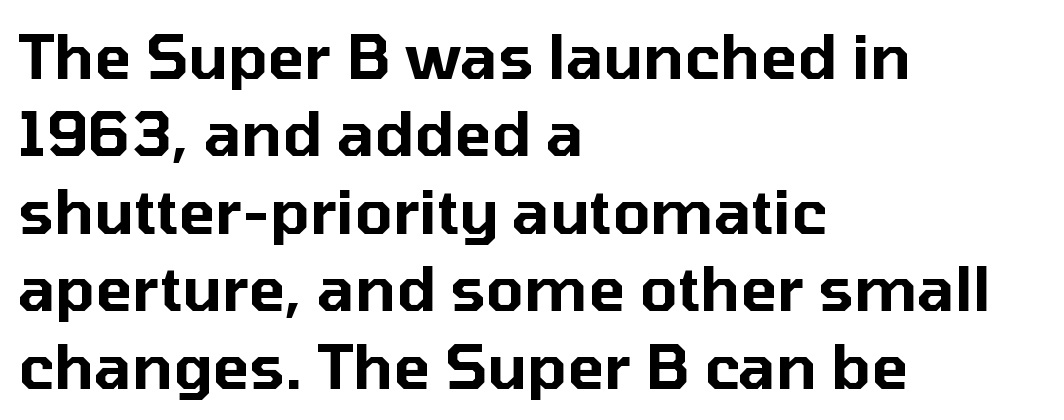
A sans-serif font was chosen for this passage. The rendering anchors every line to the left-hand side. Posture: straight, roman, zero tilt. Between one letter and the next there's only the usual sliver of space.
